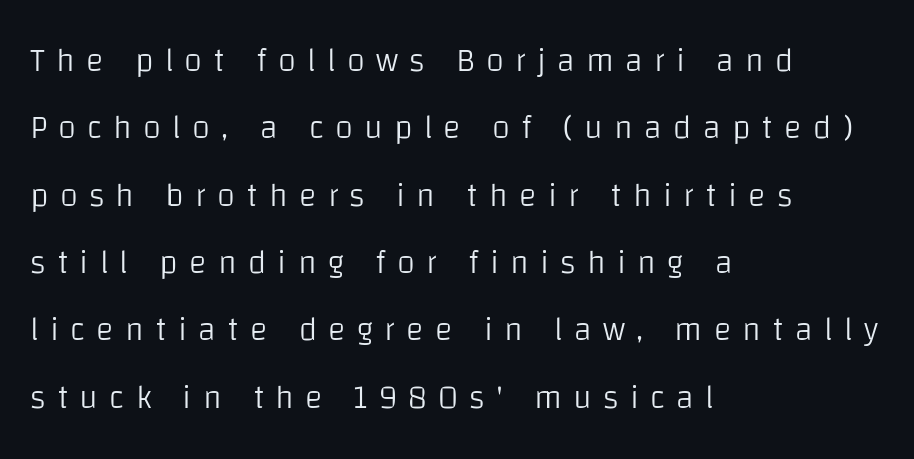
The image shows 33 px light sans-serif type, upright; set left-aligned, loose line spacing (2.04x), unusually wide letter spacing (+0.34 em), not underlined; low stroke contrast and a large x-height.
